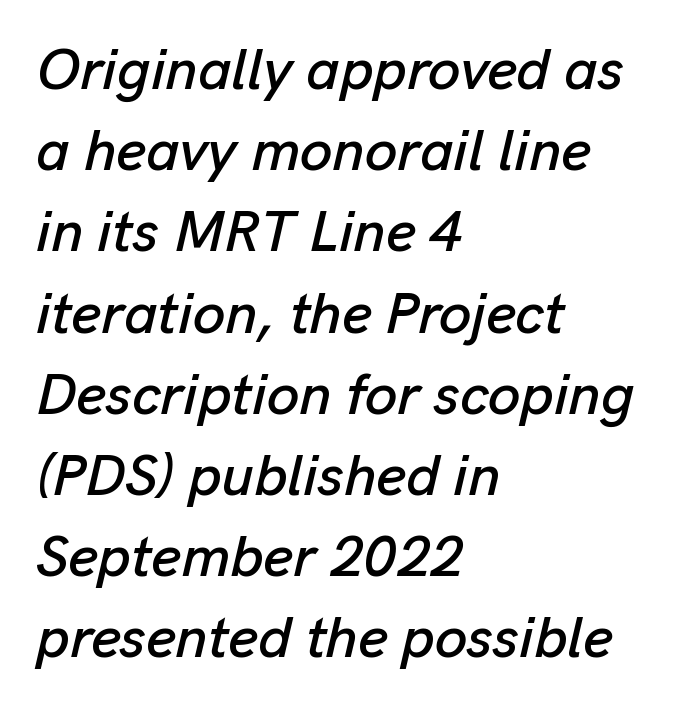
One-word summary of the alignment: left. The words here are not underlined. Leading matches the norm, producing a regular column. Character widths vary here, with narrow letters taking less room than wide ones. Each word holds together tightly as a unit, with standard inter-letter gaps. Looking at the ascenders, they clearly lean.
